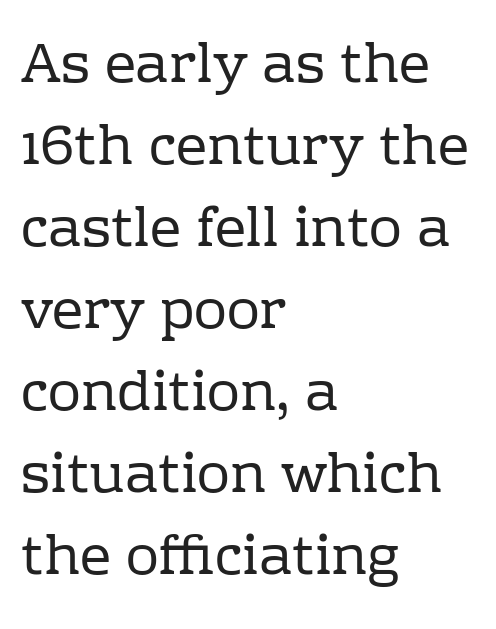
Q: Is the text bold? A: No.
Q: Is the text italic (slanted)? A: No, it is upright.
Q: Is the typeface a serif or a sans-serif typeface? A: Serif.
Q: Is the text underlined? A: No.
Q: How is the paragraph aligned? A: Left-aligned.
Q: Is the spacing between letters normal or unusually wide? A: Normal.
Q: Is the spacing between lines tight, normal or loose? A: Normal.
Q: Width (condensed, normal, or wide)? A: Normal.
Q: Stroke contrast? A: Low.
Q: x-height? A: Medium.
Q: Monospaced? A: No.
